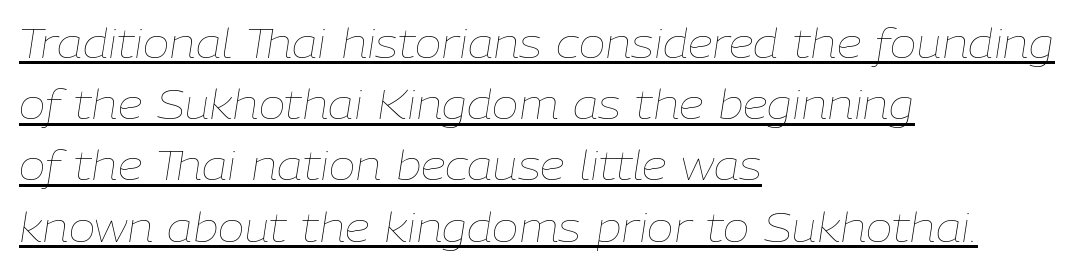
Q: Is the text bold? A: No.
Q: Is the text italic (slanted)? A: Yes, it leans right by about 9 degrees.
Q: Is the text underlined? A: Yes.
Q: How is the paragraph aligned? A: Left-aligned.
Q: Is the spacing between letters normal or unusually wide? A: Normal.
Q: Is the spacing between lines tight, normal or loose? A: Normal.
Q: Width (condensed, normal, or wide)? A: Normal.
Q: Stroke contrast? A: Low.
Q: x-height? A: Medium.
Q: Monospaced? A: No.
